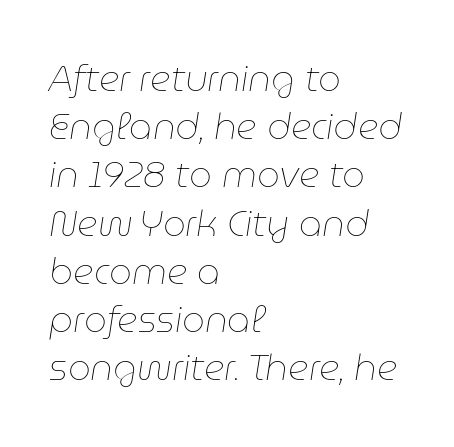
Q: Is the text bold? A: No.
Q: Is the text italic (slanted)? A: Yes, it leans right by about 9 degrees.
Q: Is the text underlined? A: No.
Q: How is the paragraph aligned? A: Left-aligned.
Q: Is the spacing between letters normal or unusually wide? A: Normal.
Q: Is the spacing between lines tight, normal or loose? A: Normal.
Q: Width (condensed, normal, or wide)? A: Normal.
Q: Stroke contrast? A: Low.
Q: x-height? A: Medium.
Q: Monospaced? A: No.
